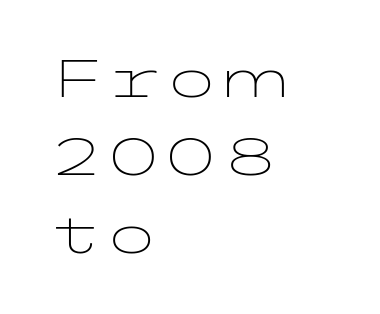
The image shows 52 px light, wide sans-serif type, upright; set left-aligned, normal line spacing (1.5x), normal letter spacing, not underlined; low stroke contrast and a medium x-height.
